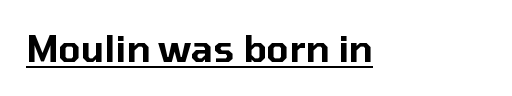
Q: Is the text italic (slanted)? A: No, it is upright.
Q: Is the typeface a serif or a sans-serif typeface? A: Sans-serif.
Q: Is the text underlined? A: Yes.
Q: Is the spacing between letters normal or unusually wide? A: Normal.
Q: Width (condensed, normal, or wide)? A: Normal.
Q: Stroke contrast? A: Low.
Q: x-height? A: Medium.
Q: Monospaced? A: No.
